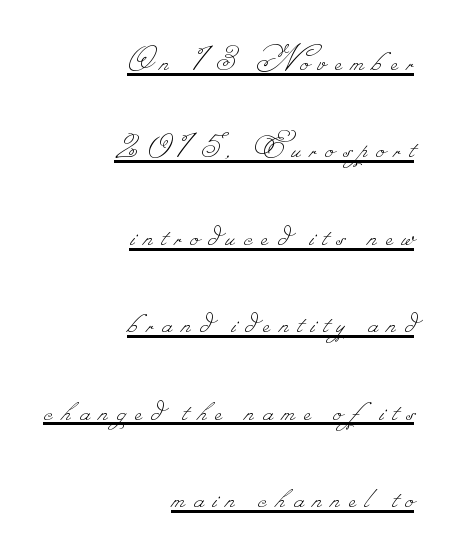
The compositor pushed each line to the right boundary. The typesetting does not lean heavy: it is not bold. This is underlined copy, the kind a proofreader might mark for attention. Spacing between characters has been opened up far beyond the box default.
